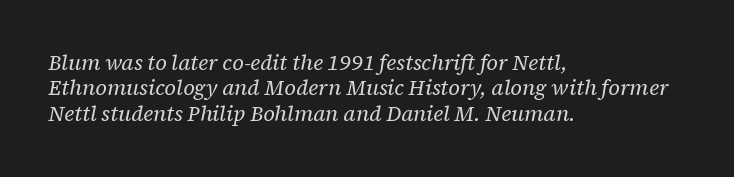
The image shows 21 px text type, italic (leaning right); set left-aligned, line spacing 1.21x, normal letter spacing, not underlined.
